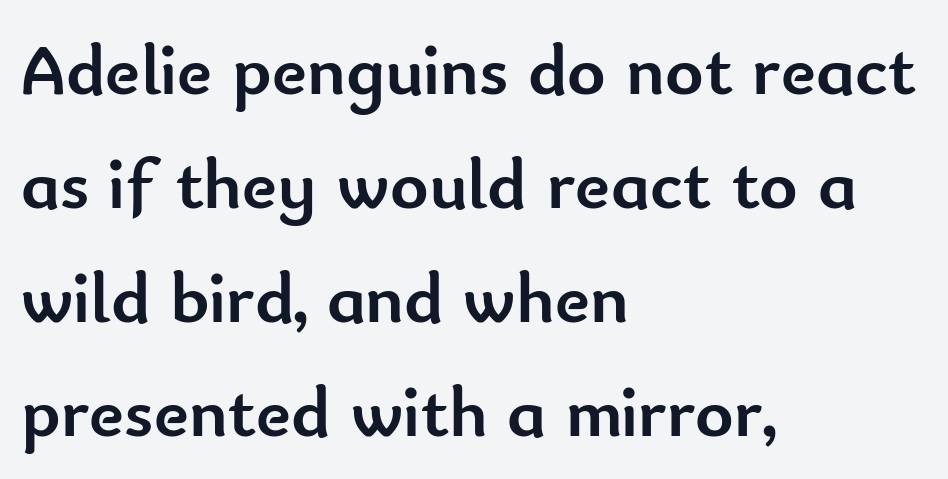
Q: Is the text bold? A: Yes.
Q: Is the text italic (slanted)? A: No, it is upright.
Q: Is the typeface a serif or a sans-serif typeface? A: Sans-serif.
Q: Is the text underlined? A: No.
Q: How is the paragraph aligned? A: Left-aligned.
Q: Is the spacing between letters normal or unusually wide? A: Normal.
Q: Is the spacing between lines tight, normal or loose? A: Normal.
Q: Width (condensed, normal, or wide)? A: Normal.
Q: Stroke contrast? A: Low.
Q: x-height? A: Small.
Q: Monospaced? A: No.
